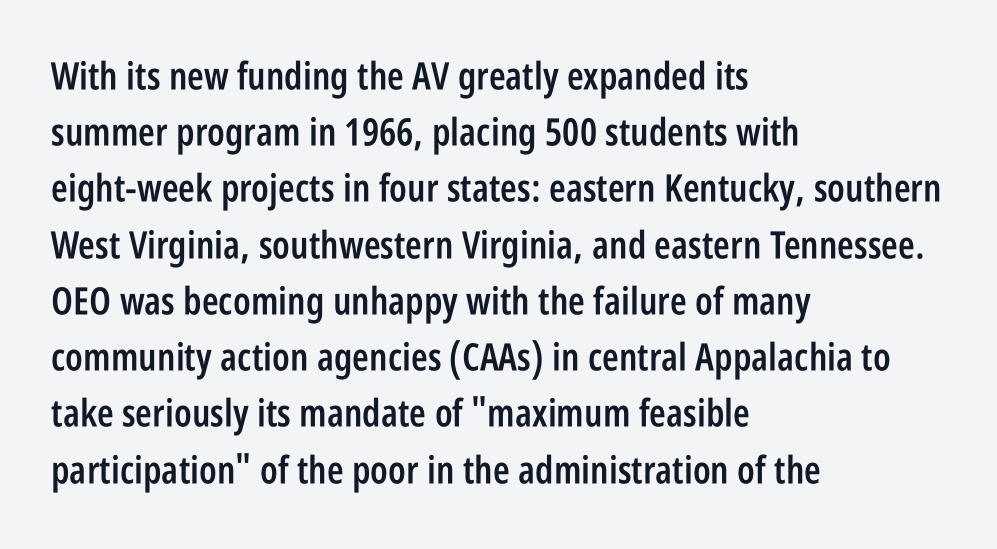
The image shows 38 px semibold, condensed sans-serif type, upright; set left-aligned, normal line spacing (1.48x), normal letter spacing, not underlined; low stroke contrast and a large x-height.
